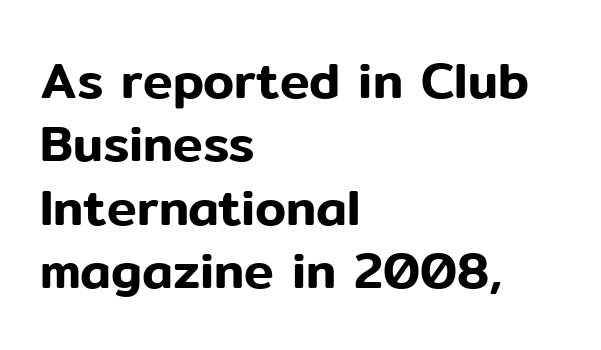
Q: Is the text italic (slanted)? A: No, it is upright.
Q: Is the typeface a serif or a sans-serif typeface? A: Sans-serif.
Q: Is the text underlined? A: No.
Q: How is the paragraph aligned? A: Left-aligned.
Q: Is the spacing between letters normal or unusually wide? A: Normal.
Q: Is the spacing between lines tight, normal or loose? A: Normal.
Q: Width (condensed, normal, or wide)? A: Normal.
Q: Stroke contrast? A: Low.
Q: x-height? A: Medium.
Q: Monospaced? A: No.
